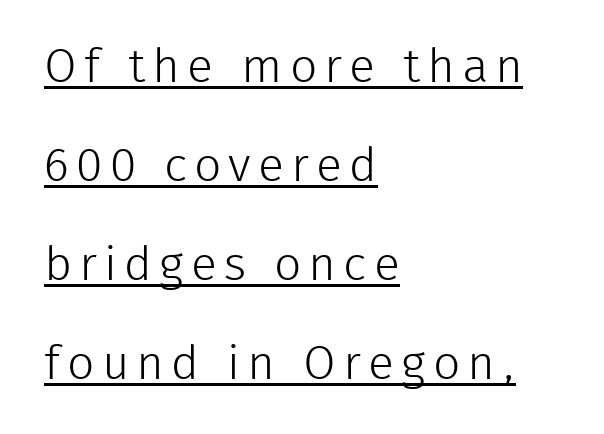
Font category for this specimen: sans-serif. Vertical spacing — loose. The passage shown is typed in a proportional face where columns would drift. Unlike italic type, these characters show no tilt at all.
